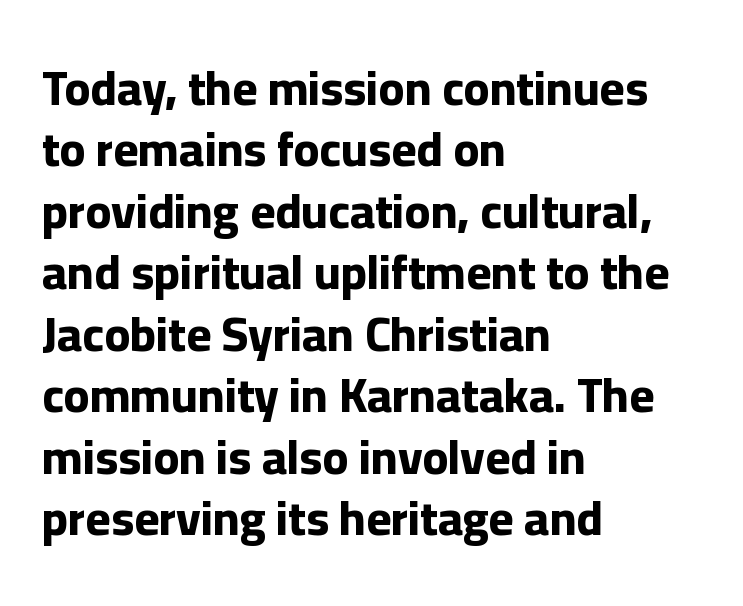
Default kerning and tracking; the words read as compact shapes. The type family on display is of the sans-serif kind. The font is running at its bold setting. Baseline-to-baseline distance is the conventional proportion of letter height. The baseline area is clear. Note the varied advance widths — an 'i' is clearly narrower than an 'm'.
